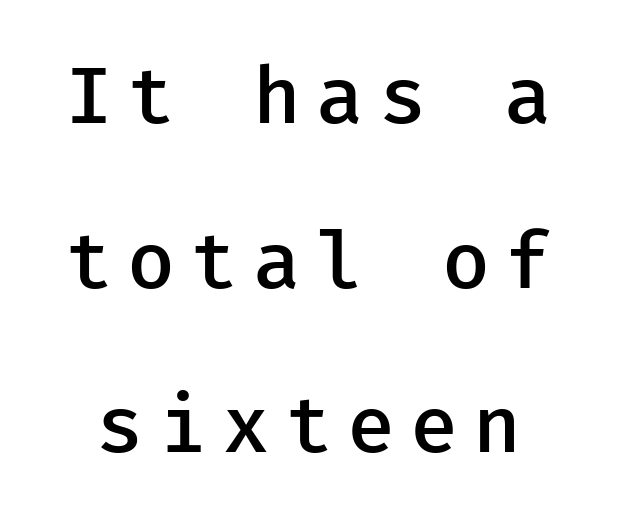
Q: Is the text bold? A: Semi-bold.
Q: Is the text italic (slanted)? A: No, it is upright.
Q: Is the typeface a serif or a sans-serif typeface? A: Sans-serif.
Q: Is the text underlined? A: No.
Q: Is the spacing between lines tight, normal or loose? A: Loose.
Q: Width (condensed, normal, or wide)? A: Normal.
Q: Stroke contrast? A: Low.
Q: x-height? A: Medium.
Q: Monospaced? A: Yes.
